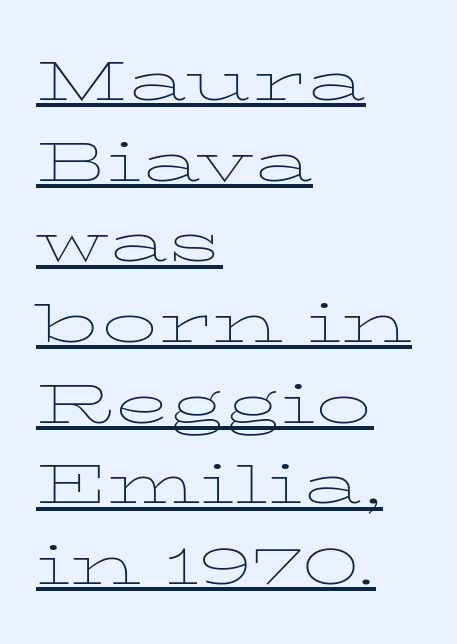
Q: Is the text bold? A: No.
Q: Is the text italic (slanted)? A: No, it is upright.
Q: Is the typeface a serif or a sans-serif typeface? A: Serif.
Q: Is the text underlined? A: Yes.
Q: How is the paragraph aligned? A: Left-aligned.
Q: Is the spacing between letters normal or unusually wide? A: Normal.
Q: Is the spacing between lines tight, normal or loose? A: Normal.
Q: Width (condensed, normal, or wide)? A: Wide.
Q: Stroke contrast? A: Low.
Q: x-height? A: Medium.
Q: Monospaced? A: No.
